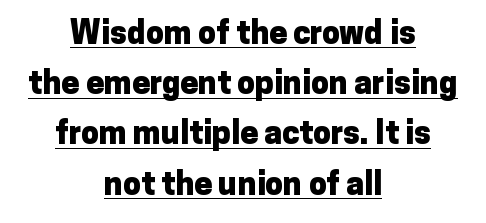
Q: Is the text bold? A: Yes.
Q: Is the text italic (slanted)? A: No, it is upright.
Q: Is the typeface a serif or a sans-serif typeface? A: Sans-serif.
Q: Is the text underlined? A: Yes.
Q: How is the paragraph aligned? A: Centered.
Q: Is the spacing between letters normal or unusually wide? A: Normal.
Q: Is the spacing between lines tight, normal or loose? A: Normal.
Q: Width (condensed, normal, or wide)? A: Normal.
Q: Stroke contrast? A: Low.
Q: x-height? A: Medium.
Q: Monospaced? A: No.
